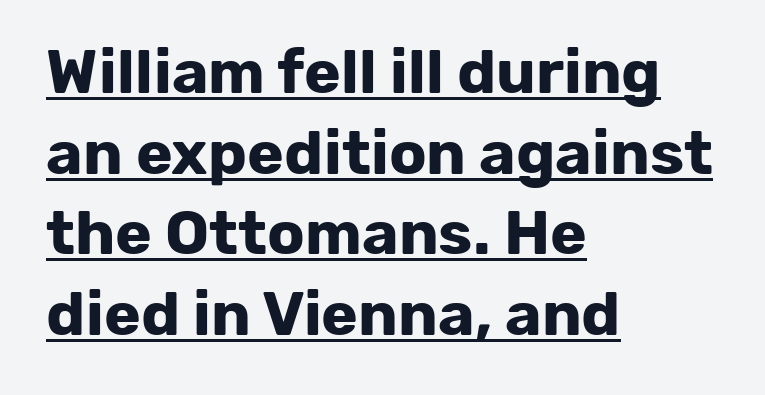
{"serif": "no", "italic": "no", "bold": "yes", "weight": "bold", "width": "normal", "stroke_contrast": "low", "x_height": "medium", "monospaced": "no", "underline": "yes", "align": "left", "line_spacing": "normal", "line_spacing_ratio": 1.3, "letter_spacing": "normal", "letter_spacing_em": 0.0, "glyph_px": 62}
